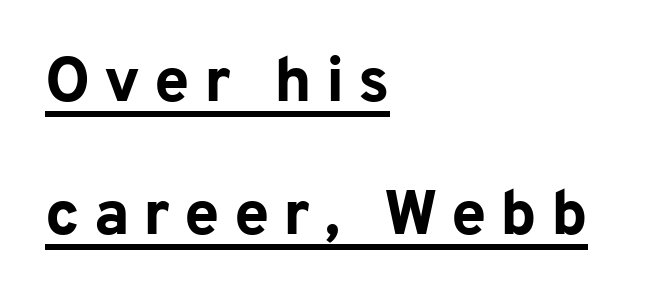
{"serif": "no", "italic": "no", "bold": "yes", "weight": "bold", "width": "normal", "stroke_contrast": "low", "x_height": "medium", "monospaced": "no", "underline": "yes", "align": "left", "line_spacing": "loose", "line_spacing_ratio": 2.11, "letter_spacing": "wide", "letter_spacing_em": 0.22, "glyph_px": 63}
